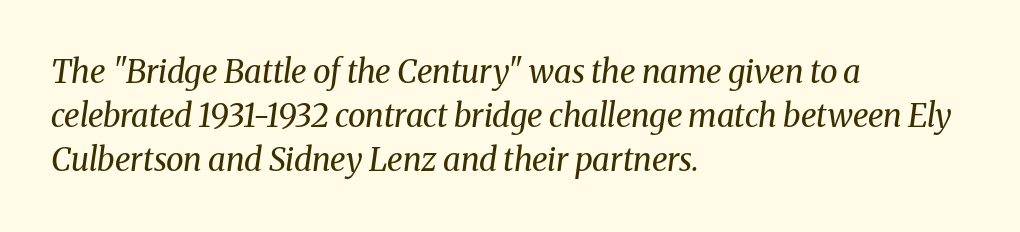
Q: Is the text bold? A: No.
Q: Is the text italic (slanted)? A: Yes, it leans right by about 8 degrees.
Q: Is the typeface a serif or a sans-serif typeface? A: Serif.
Q: Is the text underlined? A: No.
Q: How is the paragraph aligned? A: Left-aligned.
Q: Is the spacing between letters normal or unusually wide? A: Normal.
Q: Is the spacing between lines tight, normal or loose? A: Normal.
Q: Width (condensed, normal, or wide)? A: Normal.
Q: Stroke contrast? A: Medium.
Q: x-height? A: Medium.
Q: Monospaced? A: No.
